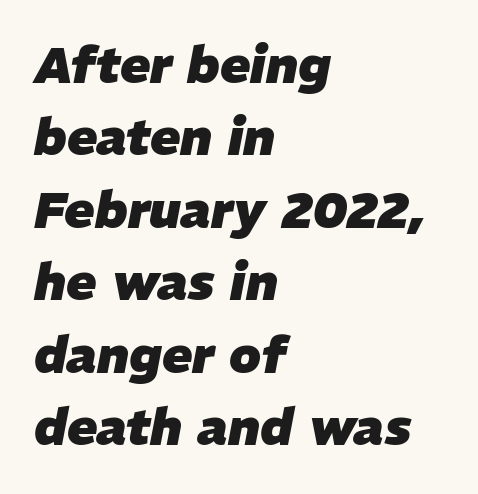
The whole block is typeset with a tilt. Strong, thick strokes mark this as bold type. The lines sit at an ordinary, default distance from one another. The tracking reads as untouched default to a designer's eye. This rendering uses left alignment, leaving the right contour irregular. Bare-footed words on every line.
